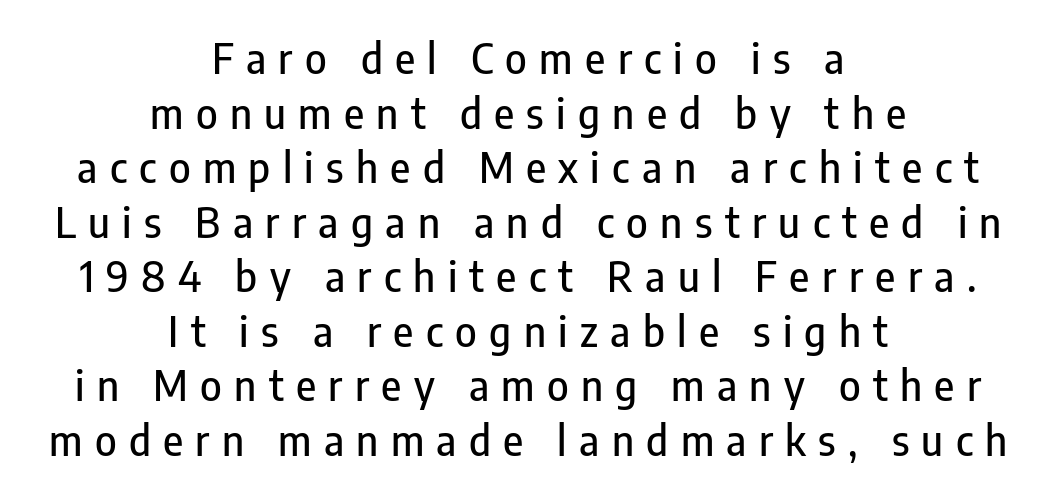
Letter spacing: wide. Line spacing here is normal. The specimen omits any rule beneath the text block's lines. Check where the strokes stop: nothing finishes them off — pure sans. A centered setting, common on invitations and titles, is used for this passage.
